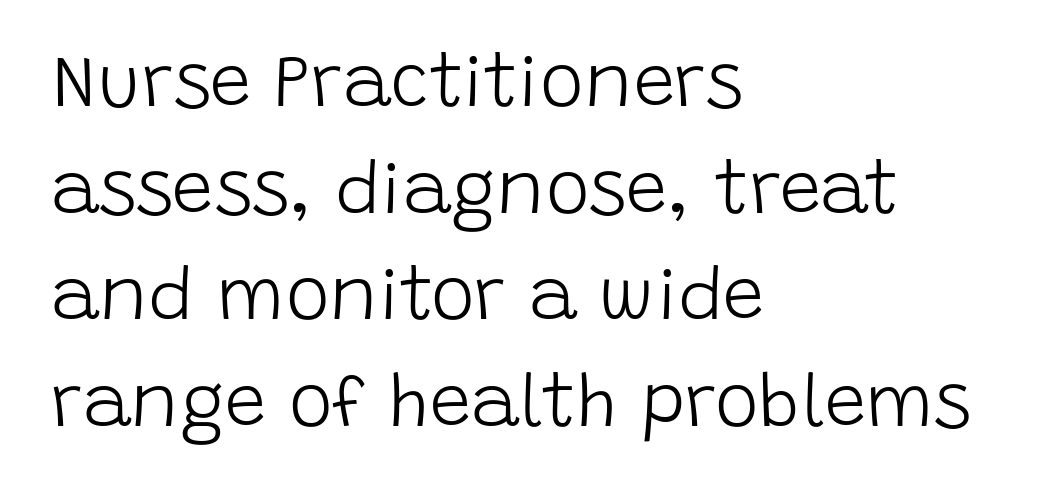
The image shows 74 px light sans-serif type, upright; set left-aligned, normal line spacing (1.44x), normal letter spacing, not underlined; low stroke contrast and a large x-height.
